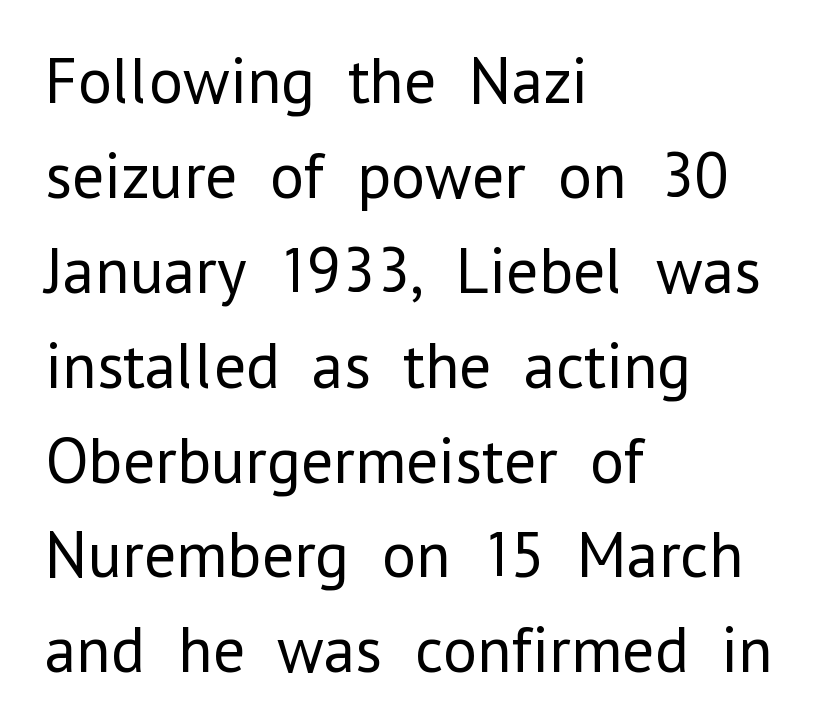
Q: Is the text bold? A: No.
Q: Is the text italic (slanted)? A: No, it is upright.
Q: Is the typeface a serif or a sans-serif typeface? A: Sans-serif.
Q: Is the text underlined? A: No.
Q: How is the paragraph aligned? A: Left-aligned.
Q: Is the spacing between letters normal or unusually wide? A: Normal.
Q: Is the spacing between lines tight, normal or loose? A: Normal.
Q: Width (condensed, normal, or wide)? A: Normal.
Q: Stroke contrast? A: Low.
Q: x-height? A: Medium.
Q: Monospaced? A: No.
